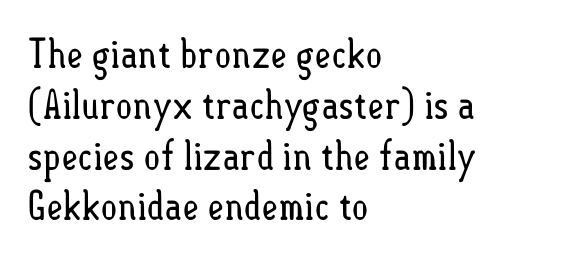
Q: Is the text bold? A: No.
Q: Is the text italic (slanted)? A: No, it is upright.
Q: Is the text underlined? A: No.
Q: How is the paragraph aligned? A: Left-aligned.
Q: Is the spacing between letters normal or unusually wide? A: Normal.
Q: Is the spacing between lines tight, normal or loose? A: Normal.
Q: Width (condensed, normal, or wide)? A: Condensed.
Q: Stroke contrast? A: Low.
Q: x-height? A: Small.
Q: Monospaced? A: No.
